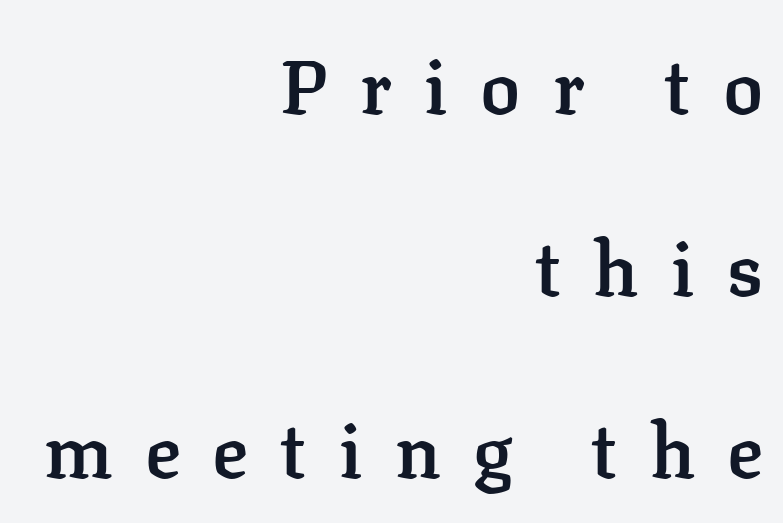
The image shows 75 px semibold serif type, upright; set right-aligned, loose line spacing (2.43x), unusually wide letter spacing (+0.43 em), not underlined; low stroke contrast and a medium x-height.
